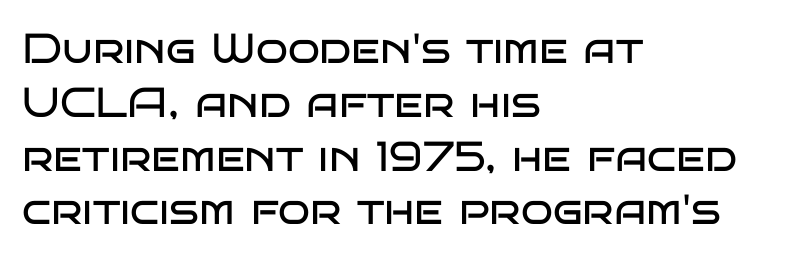
The image shows 42 px regular-weight, wide sans-serif type, upright; set left-aligned, normal line spacing (1.28x), normal letter spacing, not underlined; low stroke contrast and a large x-height.
